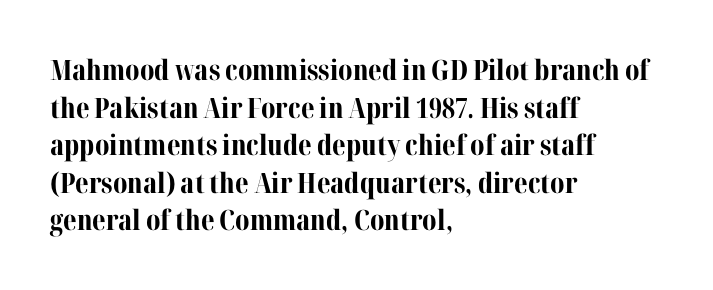
Q: Is the text bold? A: Yes.
Q: Is the text italic (slanted)? A: No, it is upright.
Q: Is the typeface a serif or a sans-serif typeface? A: Serif.
Q: Is the text underlined? A: No.
Q: How is the paragraph aligned? A: Left-aligned.
Q: Is the spacing between letters normal or unusually wide? A: Normal.
Q: Is the spacing between lines tight, normal or loose? A: Normal.
Q: Width (condensed, normal, or wide)? A: Normal.
Q: Stroke contrast? A: Medium.
Q: x-height? A: Medium.
Q: Monospaced? A: No.
